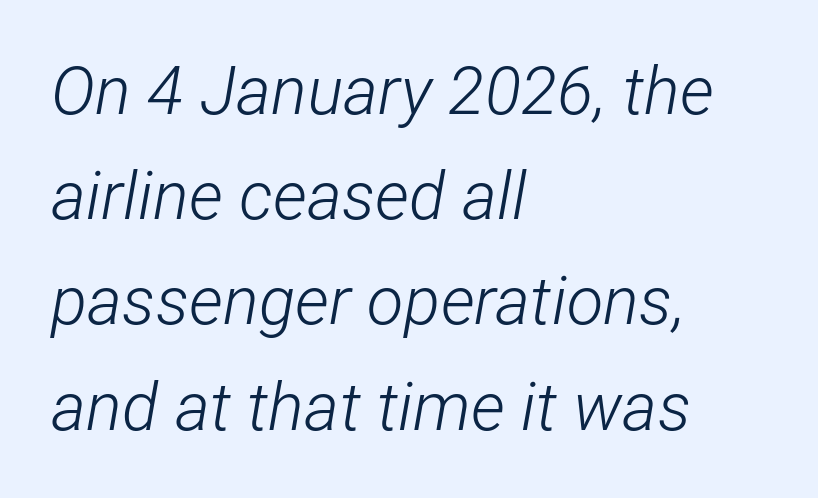
Q: Is the text bold? A: No.
Q: Is the text italic (slanted)? A: Yes, it leans right by about 12 degrees.
Q: Is the text underlined? A: No.
Q: How is the paragraph aligned? A: Left-aligned.
Q: Is the spacing between letters normal or unusually wide? A: Normal.
Q: Is the spacing between lines tight, normal or loose? A: Normal.
Q: Width (condensed, normal, or wide)? A: Condensed.
Q: Stroke contrast? A: Low.
Q: x-height? A: Medium.
Q: Monospaced? A: No.
